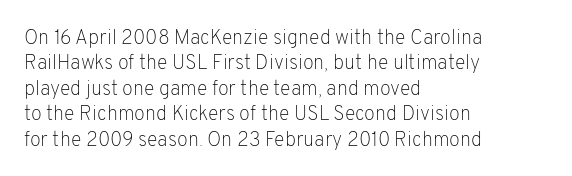
The rows are spaced the way most documents space them. Weight: in the light-to-regular range. Each word holds together tightly as a unit, with standard inter-letter gaps. Nobody drew a line under any word here.
